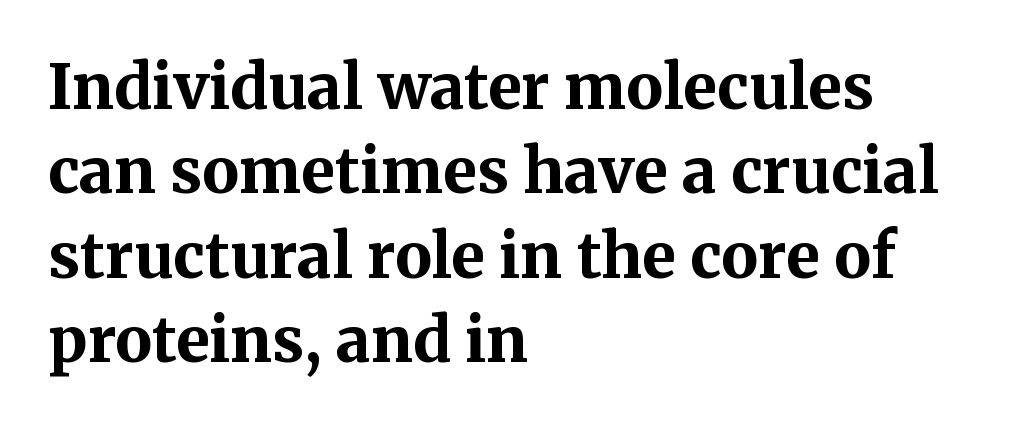
The image shows 62 px bold serif type, upright; set left-aligned, normal line spacing (1.36x), normal letter spacing, not underlined; medium stroke contrast and a medium x-height.
